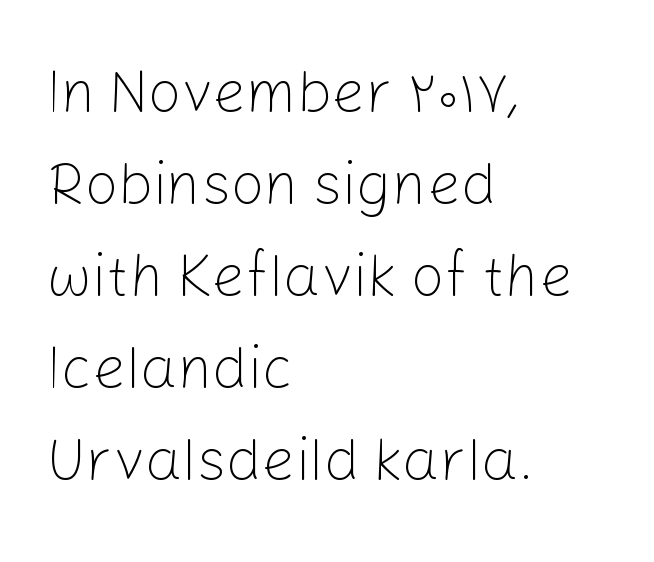
The image shows 59 px light sans-serif type, upright; set left-aligned, normal line spacing (1.56x), normal letter spacing, not underlined; low stroke contrast and a medium x-height.
